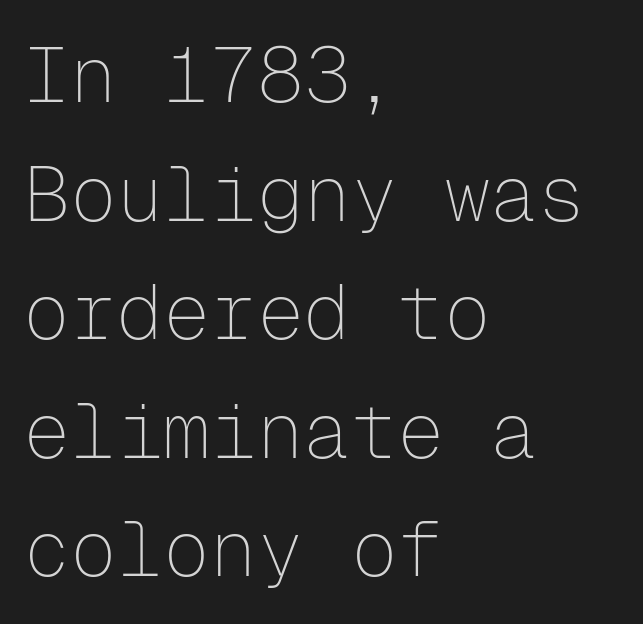
{"serif": "no", "italic": "no", "bold": "no", "weight": "thin", "width": "normal", "stroke_contrast": "low", "x_height": "medium", "monospaced": "yes", "underline": "no", "align": "left", "line_spacing": "normal", "line_spacing_ratio": 1.52, "letter_spacing": "normal", "letter_spacing_em": 0.0, "glyph_px": 78}
